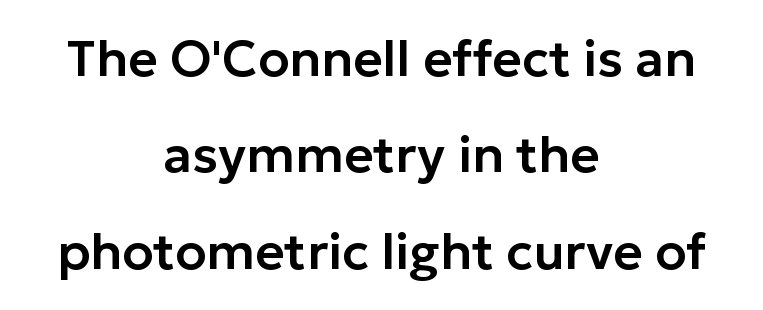
Q: Is the text italic (slanted)? A: No, it is upright.
Q: Is the typeface a serif or a sans-serif typeface? A: Sans-serif.
Q: Is the text underlined? A: No.
Q: How is the paragraph aligned? A: Centered.
Q: Is the spacing between letters normal or unusually wide? A: Normal.
Q: Width (condensed, normal, or wide)? A: Normal.
Q: Stroke contrast? A: Low.
Q: x-height? A: Medium.
Q: Monospaced? A: No.
